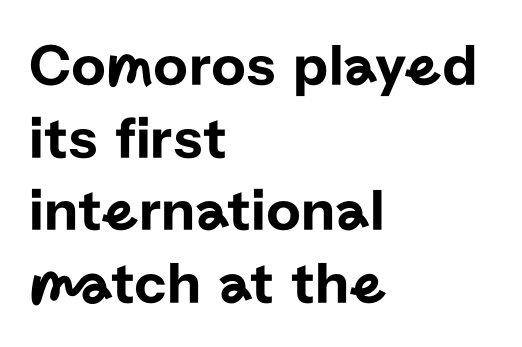
The image shows 60 px sans-serif type, upright; set left-aligned, line spacing 1.21x, normal letter spacing, not underlined; low stroke contrast and a medium x-height.
